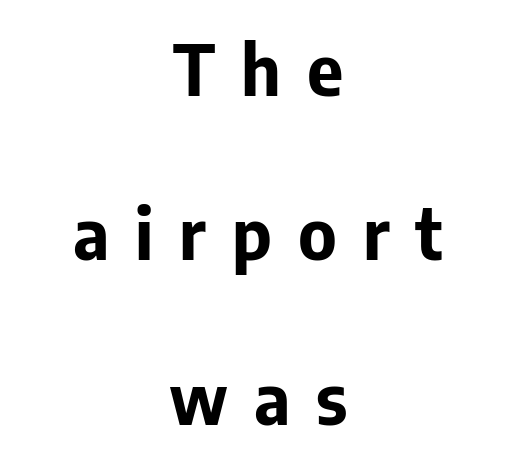
The image shows 70 px bold sans-serif type, upright; set centered, loose line spacing (2.35x), unusually wide letter spacing (+0.37 em), not underlined; low stroke contrast and a medium x-height.
